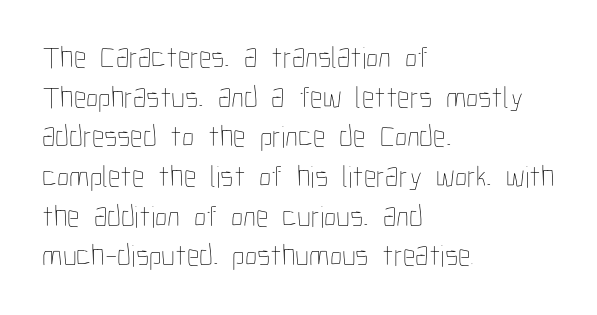
{"italic": "no", "bold": "no", "weight": "thin", "width": "condensed", "stroke_contrast": "low", "x_height": "medium", "monospaced": "no", "underline": "no", "align": "left", "line_spacing": "normal", "line_spacing_ratio": 1.28, "letter_spacing": "normal", "letter_spacing_em": 0.0, "glyph_px": 31}
